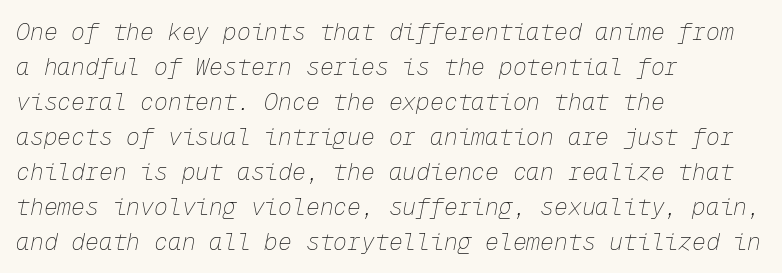
{"italic": "yes", "lean": "right", "slant_degrees": 12, "bold": "no", "underline": "no", "align": "left", "line_spacing": "normal", "line_spacing_ratio": 1.52, "letter_spacing": "normal", "letter_spacing_em": 0.0, "glyph_px": 23}
